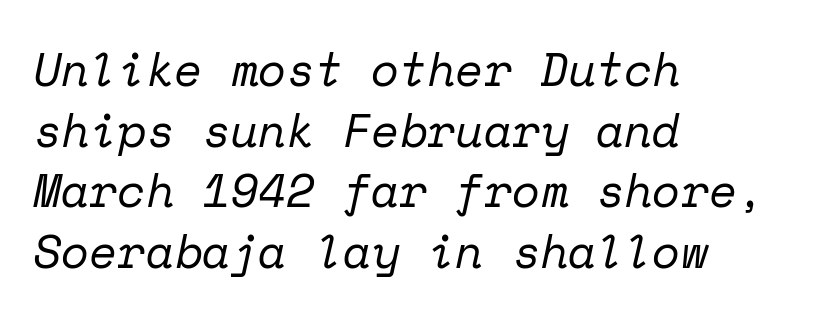
{"serif": "yes", "italic": "yes", "lean": "right", "slant_degrees": 12, "bold": "no", "weight": "regular", "width": "normal", "stroke_contrast": "low", "x_height": "medium", "monospaced": "yes", "underline": "no", "align": "left", "line_spacing": "normal", "line_spacing_ratio": 1.32, "letter_spacing": "normal", "letter_spacing_em": 0.0, "glyph_px": 46}
